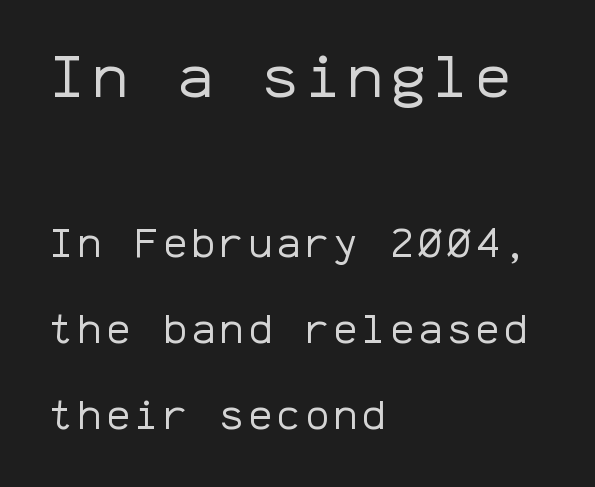
{"serif": "no", "italic": "no", "bold": "no", "weight": "regular", "width": "normal", "stroke_contrast": "low", "x_height": "medium", "monospaced": "yes", "underline": "no", "align": "left", "line_spacing": "loose", "line_spacing_ratio": 2.14, "larger_block": "first", "size_ratio": 1.5, "glyph_px": 60}
